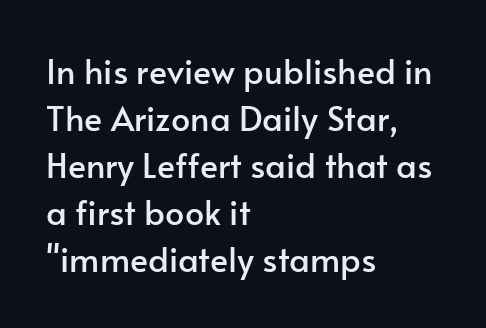
The image shows 34 px sans-serif type, upright; set left-aligned, normal line spacing (1.38x), normal letter spacing, not underlined; low stroke contrast and a small x-height.
